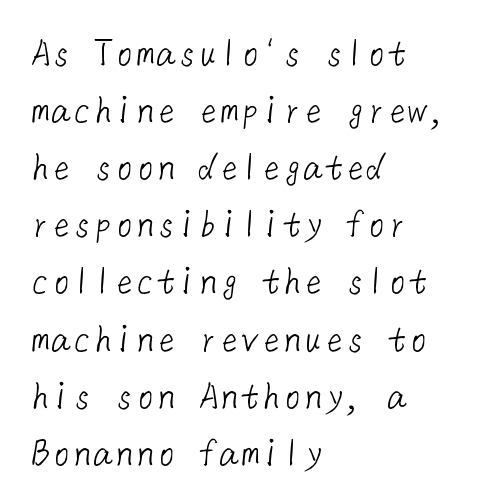
A typesetter would call this leading conventional body-copy spacing. Each row of text sits above clean, open space. The lines are quadded left. A typesetter would call this zero additional tracking. No chunkiness to these letters — they're not bold. Look at the bottom of the vertical strokes: they stop flat, with no serifs.
